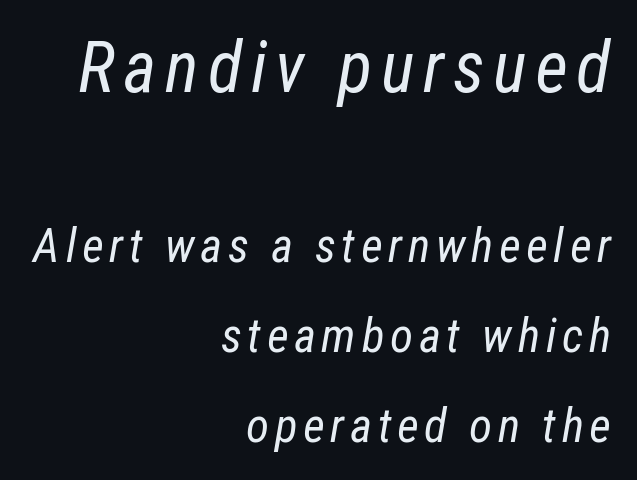
Q: Is the text bold? A: No.
Q: Is the text italic (slanted)? A: Yes, it leans right by about 12 degrees.
Q: Is the text underlined? A: No.
Q: How is the paragraph aligned? A: Right-aligned.
Q: Is the spacing between lines tight, normal or loose? A: Loose.
Q: Which block of text is set in a larger size, the first (top) or the second (bottom)? A: The first (top) one.
Q: Width (condensed, normal, or wide)? A: Condensed.
Q: Stroke contrast? A: Low.
Q: x-height? A: Medium.
Q: Monospaced? A: No.
